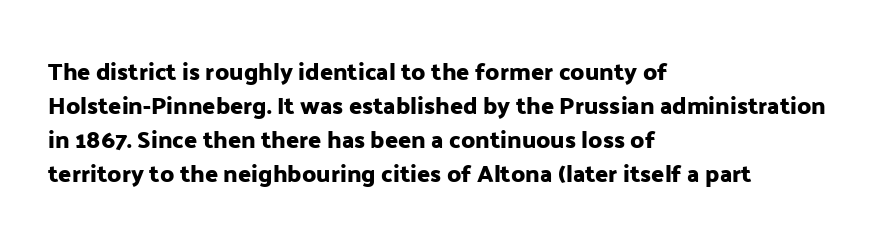
Q: Is the text italic (slanted)? A: No, it is upright.
Q: Is the text underlined? A: No.
Q: How is the paragraph aligned? A: Left-aligned.
Q: Is the spacing between letters normal or unusually wide? A: Normal.
Q: Is the spacing between lines tight, normal or loose? A: Normal.
